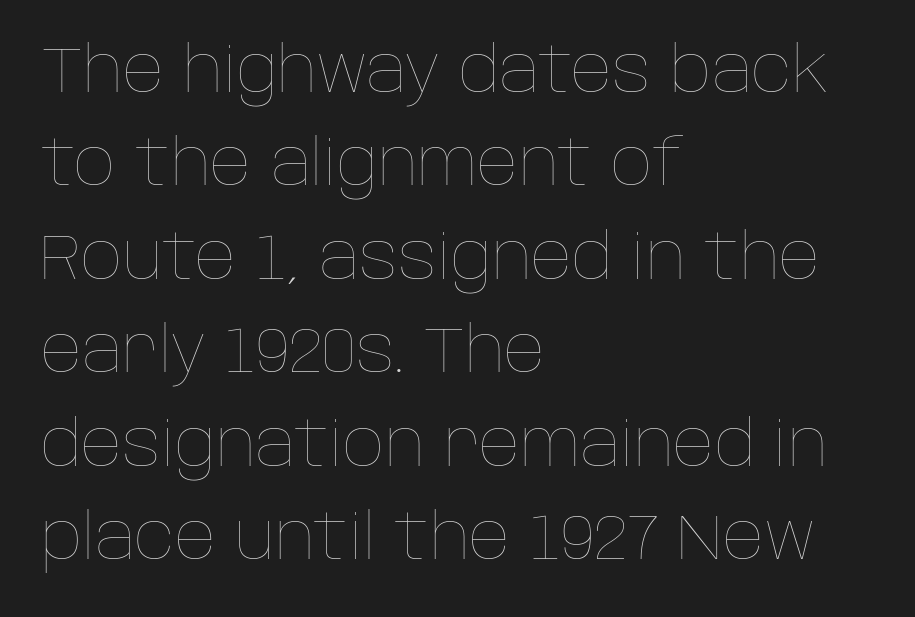
{"italic": "no", "bold": "no", "weight": "thin", "width": "normal", "stroke_contrast": "low", "x_height": "large", "monospaced": "no", "underline": "no", "align": "left", "line_spacing": "normal", "line_spacing_ratio": 1.46, "letter_spacing": "normal", "letter_spacing_em": 0.0, "glyph_px": 64}
